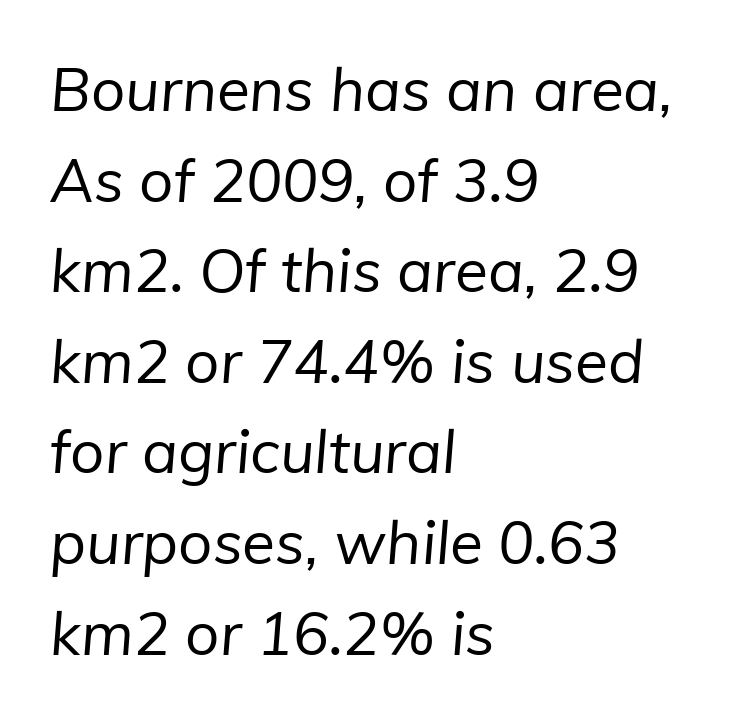
{"serif": "no", "bold": "no", "weight": "regular", "width": "normal", "stroke_contrast": "low", "x_height": "medium", "monospaced": "no", "underline": "no", "align": "left", "line_spacing": "normal", "line_spacing_ratio": 1.51, "letter_spacing": "normal", "letter_spacing_em": 0.0, "glyph_px": 60}
